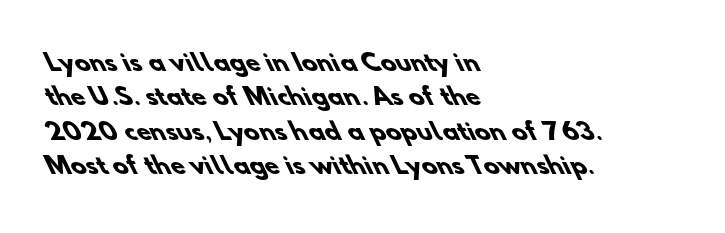
{"bold": "yes", "underline": "no", "align": "left", "line_spacing": "normal", "line_spacing_ratio": 1.49, "letter_spacing": "normal", "letter_spacing_em": 0.0, "glyph_px": 23}
